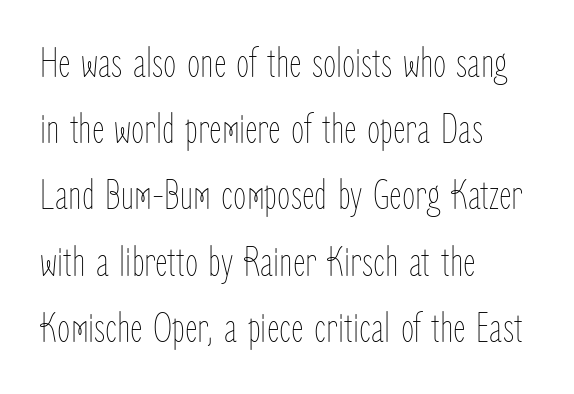
{"italic": "no", "bold": "no", "weight": "thin", "width": "condensed", "stroke_contrast": "low", "x_height": "medium", "monospaced": "no", "underline": "no", "align": "left", "line_spacing": "normal", "line_spacing_ratio": 1.54, "letter_spacing": "normal", "letter_spacing_em": 0.0, "glyph_px": 43}
